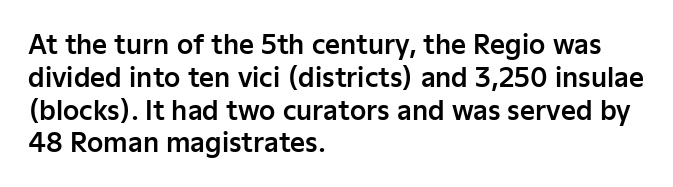
Each new line begins a customary step beneath the previous one. The passage shown is not underscored anywhere. Unlike italic type, these characters show no tilt at all. Casual observation: everything's shoved over to the left.
